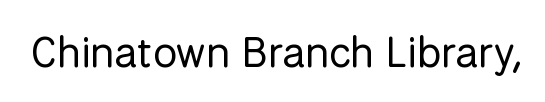
The image shows 43 px regular-weight sans-serif type, upright; set normal letter spacing, not underlined; low stroke contrast and a medium x-height.
